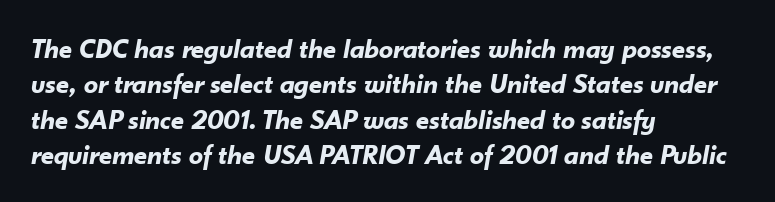
The image shows 28 px bold type, italic (leaning right); set left-aligned, normal line spacing (1.26x), normal letter spacing, not underlined; low stroke contrast and a small x-height.
